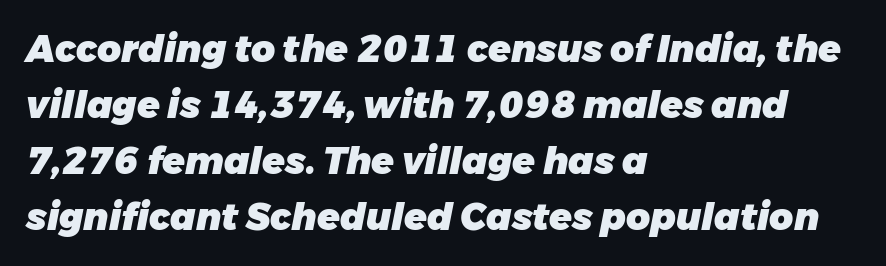
The image shows 37 px heavy type, italic (leaning right); set left-aligned, normal line spacing (1.51x), normal letter spacing, not underlined; low stroke contrast and a medium x-height.
